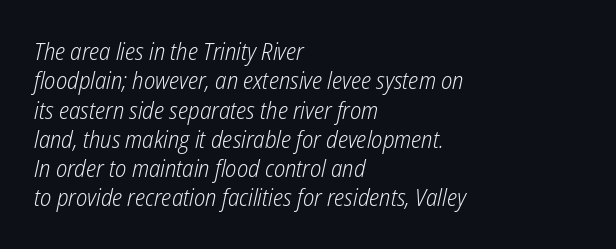
The letters sit at their default tracking, neither squeezed nor spread. The typesetter chose a ragged-right arrangement here. Does the lettering tilt? It does — this is italic. Any mark beneath the type? The region is blank.
